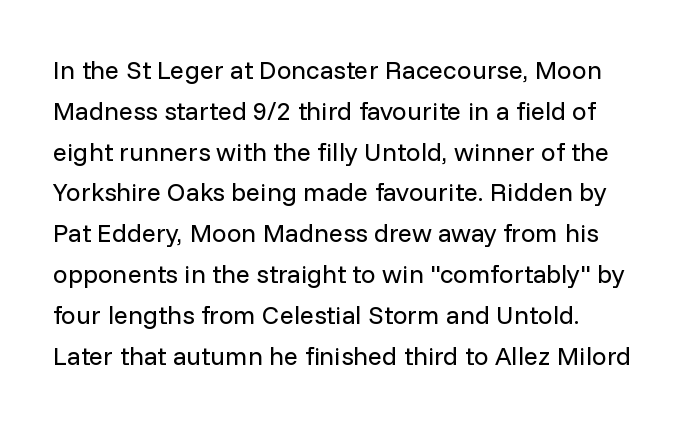
The image shows 26 px text type, upright; set left-aligned, normal line spacing (1.57x), normal letter spacing, not underlined.
